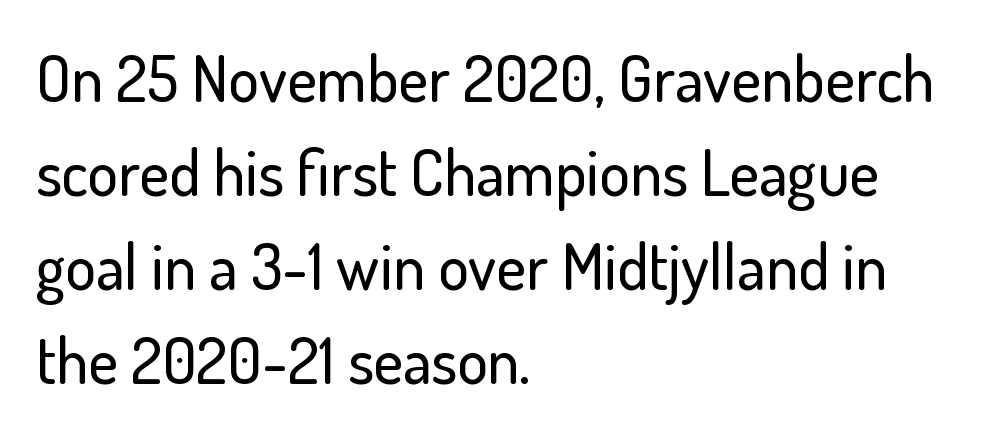
Leading matches the norm, producing a regular column. The rendering uses natural spacing where letterforms have individual widths. Look at the tracking — it's just the regular setting, nothing added. Is the block centered? No — it sits flush against the left margin. Ascenders rise straight up at ninety degrees. Only glyphs here, with clear space below each row.
